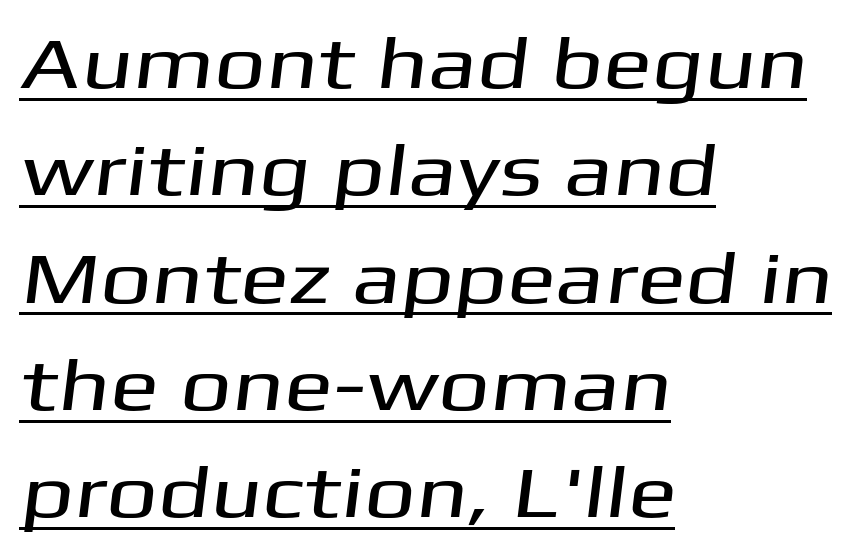
The image shows 73 px wide sans-serif type; set left-aligned, normal line spacing (1.47x), normal letter spacing, underlined; medium stroke contrast and a medium x-height.
